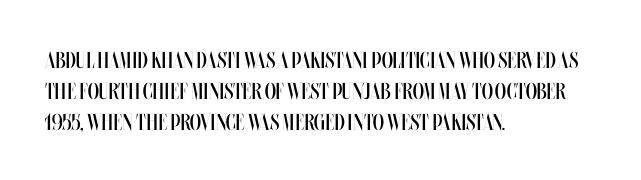
{"italic": "no", "bold": "no", "underline": "no", "align": "left", "line_spacing": "normal", "line_spacing_ratio": 1.34, "letter_spacing": "normal", "letter_spacing_em": 0.0, "glyph_px": 23}
